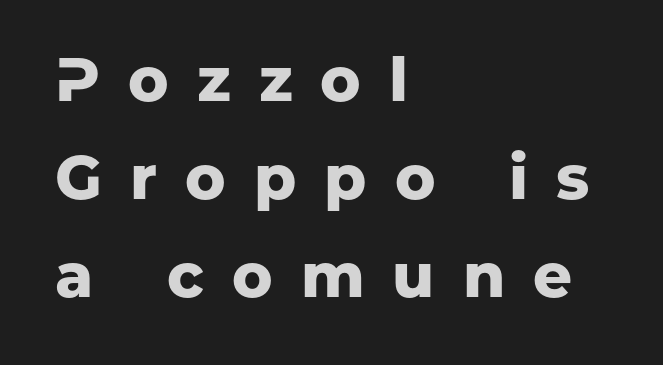
The image shows 61 px heavy sans-serif type, upright; set left-aligned, normal line spacing (1.61x), unusually wide letter spacing (+0.46 em), not underlined; low stroke contrast and a medium x-height.
